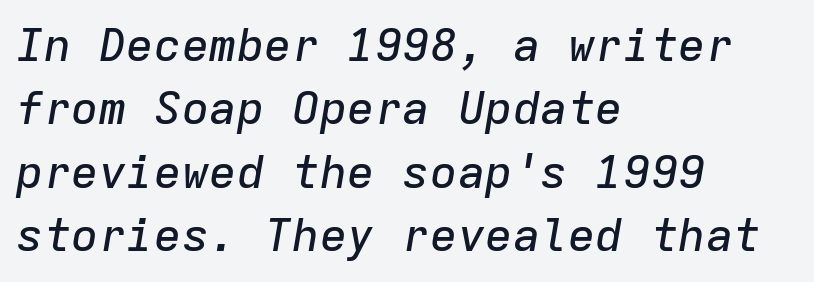
Q: Is the text italic (slanted)? A: Yes, it leans right by about 9 degrees.
Q: Is the text underlined? A: No.
Q: How is the paragraph aligned? A: Left-aligned.
Q: Is the spacing between letters normal or unusually wide? A: Normal.
Q: Is the spacing between lines tight, normal or loose? A: Normal.
Q: Width (condensed, normal, or wide)? A: Normal.
Q: Stroke contrast? A: Low.
Q: x-height? A: Medium.
Q: Monospaced? A: Yes.
